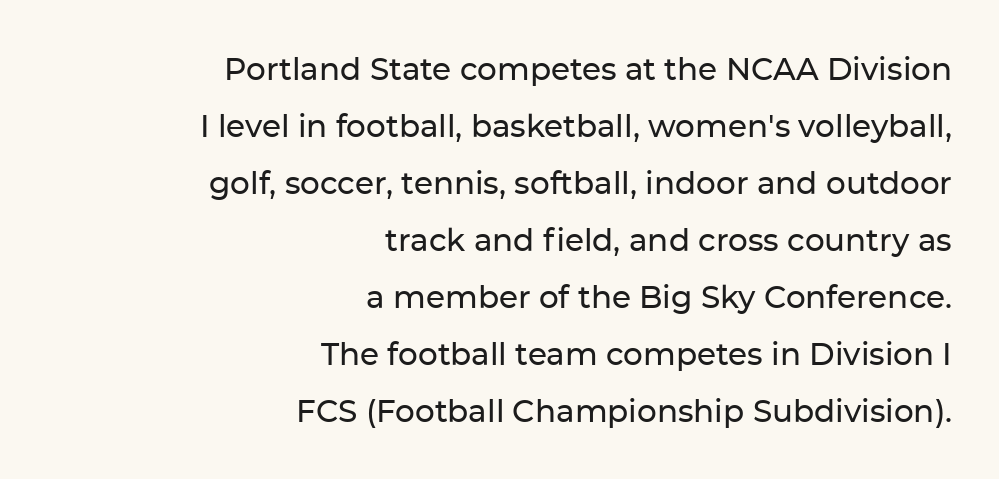
The image shows 31 px sans-serif type, upright; set right-aligned, line spacing 1.84x, normal letter spacing, not underlined; low stroke contrast and a medium x-height.
